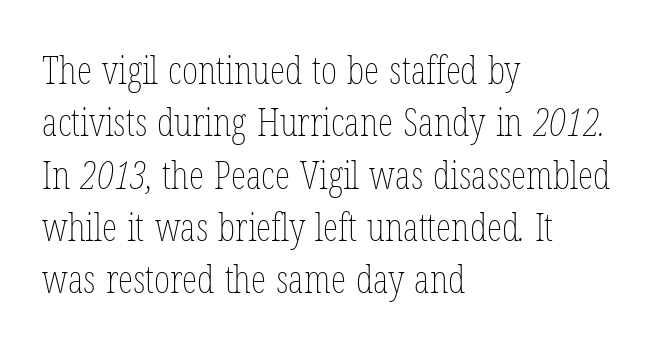
Q: Is the text bold? A: No.
Q: Is the text underlined? A: No.
Q: How is the paragraph aligned? A: Left-aligned.
Q: Is the spacing between letters normal or unusually wide? A: Normal.
Q: Is the spacing between lines tight, normal or loose? A: Normal.
Q: Width (condensed, normal, or wide)? A: Condensed.
Q: Stroke contrast? A: Low.
Q: x-height? A: Medium.
Q: Monospaced? A: No.
